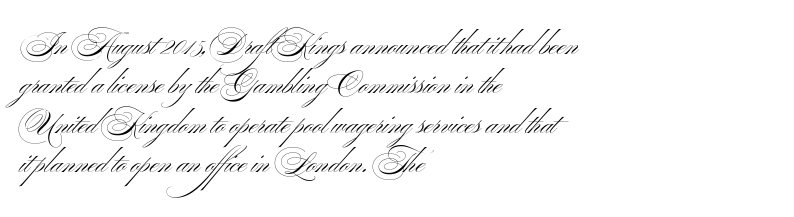
The image shows 29 px light, wide sans-serif type; set left-aligned, normal line spacing (1.36x), normal letter spacing, not underlined; medium stroke contrast and a small x-height.
